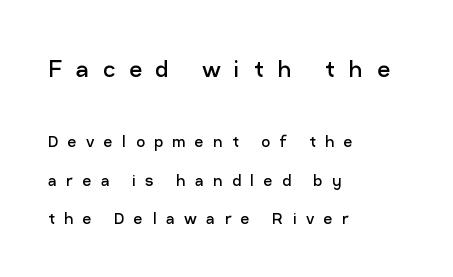
The setting favours the left margin, as ordinary paragraphs usually do. In terms of letterspacing, this is a distinctly airy, spread setting. The glyphs are unaccompanied by any horizontal stroke below them. The composition opens big and finishes small. A roman cut, with each character standing at attention. A typesetter would call this proportional, since set widths differ per character.
